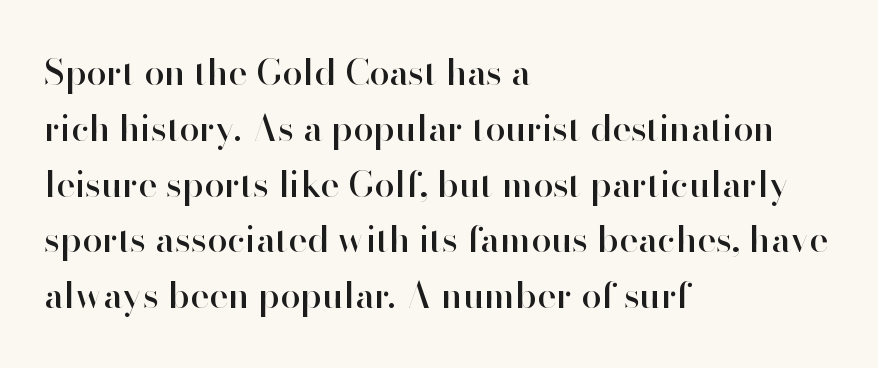
The image shows 36 px sans-serif type, upright; set left-aligned, normal line spacing (1.55x), normal letter spacing, not underlined; high stroke contrast and a small x-height.
